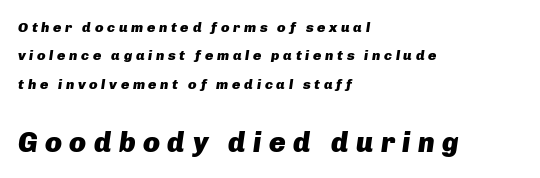
{"italic": "yes", "lean": "right", "slant_degrees": 8, "bold": "yes", "weight": "heavy", "width": "normal", "stroke_contrast": "low", "x_height": "medium", "monospaced": "no", "underline": "no", "align": "left", "line_spacing": "loose", "line_spacing_ratio": 2.02, "letter_spacing": "wide", "letter_spacing_em": 0.26, "larger_block": "second", "size_ratio": 2.0, "glyph_px": 28}
